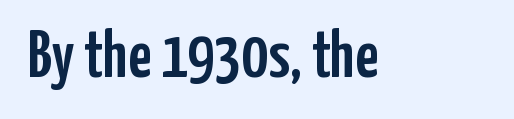
The image shows 66 px condensed sans-serif type, upright; set normal letter spacing, not underlined; low stroke contrast and a medium x-height.
